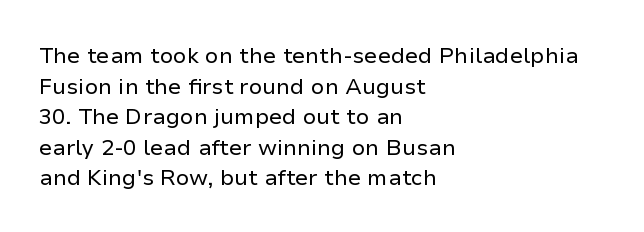
Q: Is the text bold? A: No.
Q: Is the text italic (slanted)? A: No, it is upright.
Q: Is the text underlined? A: No.
Q: How is the paragraph aligned? A: Left-aligned.
Q: Is the spacing between letters normal or unusually wide? A: Normal.
Q: Is the spacing between lines tight, normal or loose? A: Normal.
